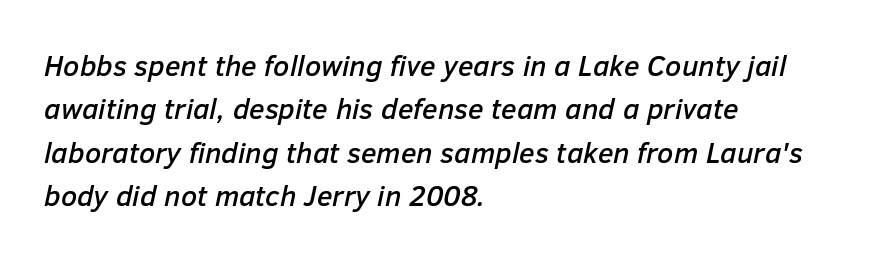
Q: Is the text italic (slanted)? A: Yes, it leans right by about 12 degrees.
Q: Is the text underlined? A: No.
Q: How is the paragraph aligned? A: Left-aligned.
Q: Is the spacing between letters normal or unusually wide? A: Normal.
Q: Is the spacing between lines tight, normal or loose? A: Normal.
Q: Width (condensed, normal, or wide)? A: Normal.
Q: Stroke contrast? A: Low.
Q: x-height? A: Medium.
Q: Monospaced? A: No.
